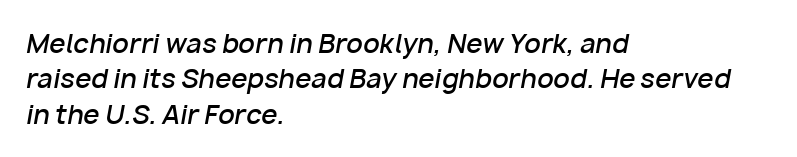
Q: Is the text bold? A: Semi-bold.
Q: Is the text italic (slanted)? A: Yes, it leans right by about 10 degrees.
Q: Is the text underlined? A: No.
Q: How is the paragraph aligned? A: Left-aligned.
Q: Is the spacing between letters normal or unusually wide? A: Normal.
Q: Is the spacing between lines tight, normal or loose? A: Normal.
